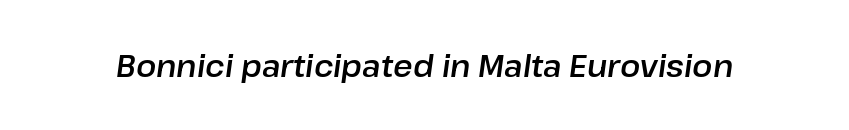
{"italic": "yes", "lean": "right", "slant_degrees": 8, "width": "normal", "stroke_contrast": "low", "x_height": "medium", "monospaced": "no", "underline": "no", "letter_spacing": "normal", "letter_spacing_em": 0.0, "glyph_px": 30}
